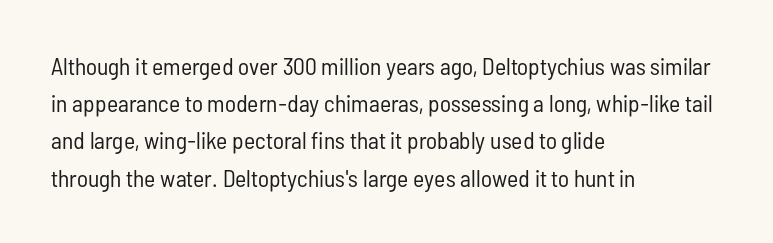
{"italic": "no", "bold": "no", "underline": "no", "align": "left", "line_spacing": "normal", "line_spacing_ratio": 1.55, "letter_spacing": "normal", "letter_spacing_em": 0.0, "glyph_px": 24}
